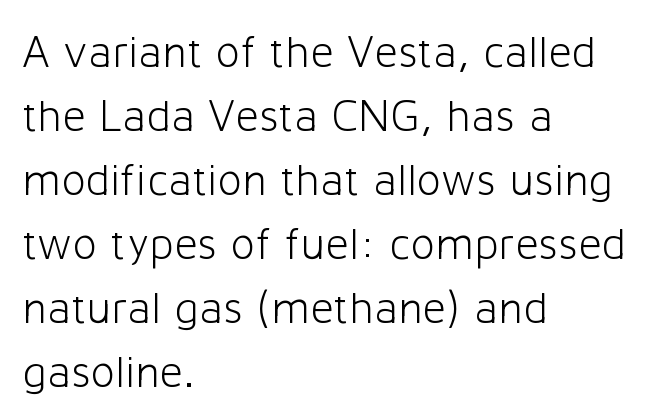
The image shows 46 px light sans-serif type, upright; set left-aligned, normal line spacing (1.39x), normal letter spacing, not underlined; low stroke contrast and a medium x-height.
